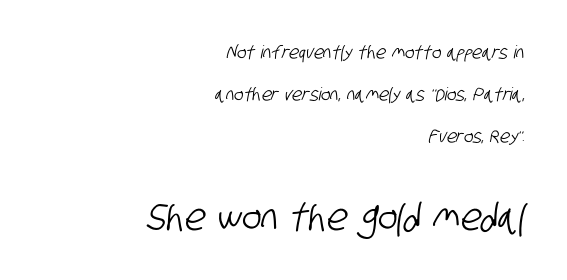
The image shows 37 px condensed sans-serif type; set right-aligned, loose line spacing (2.34x), normal letter spacing, not underlined; the second (bottom) block is 2.06x larger; low stroke contrast and a large x-height.
